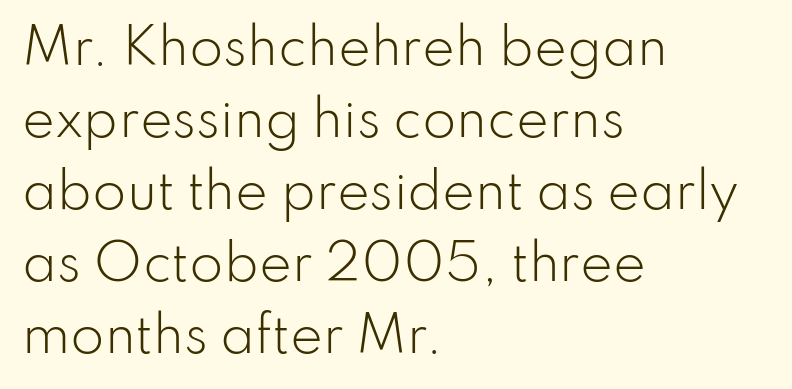
{"serif": "no", "italic": "no", "bold": "no", "weight": "light", "width": "normal", "stroke_contrast": "low", "x_height": "small", "monospaced": "no", "underline": "no", "align": "left", "line_spacing": "normal", "line_spacing_ratio": 1.47, "letter_spacing": "normal", "letter_spacing_em": 0.0, "glyph_px": 49}
